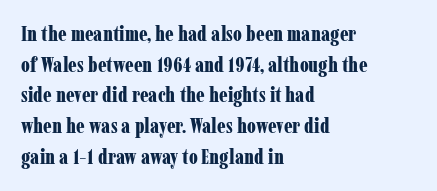
{"italic": "no", "bold": "yes", "underline": "no", "align": "left", "line_spacing": "normal", "line_spacing_ratio": 1.46, "letter_spacing": "normal", "letter_spacing_em": 0.0, "glyph_px": 21}
